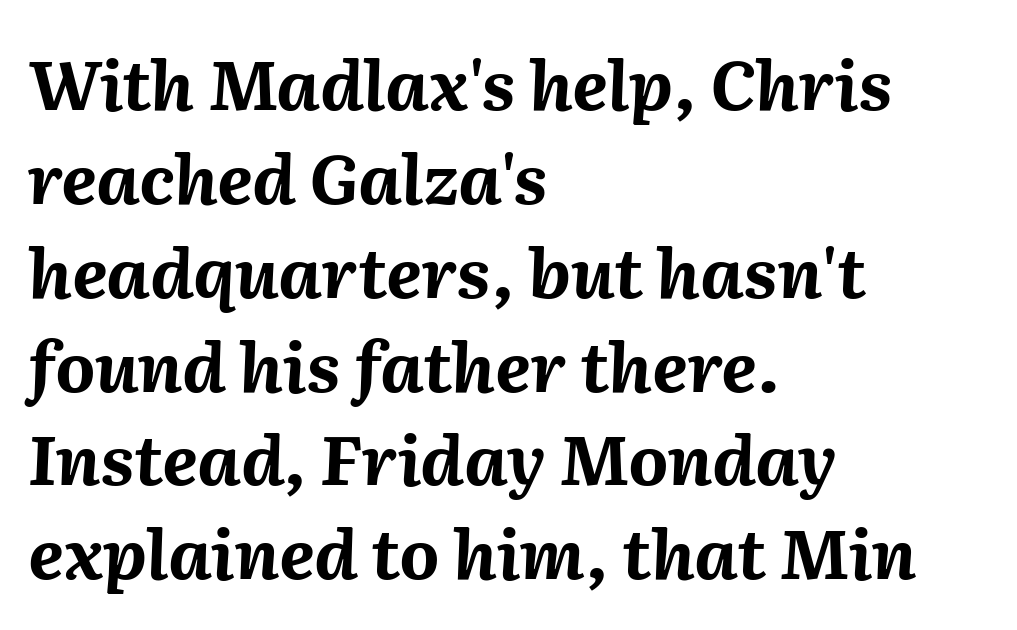
{"italic": "yes", "lean": "right", "slant_degrees": 2, "bold": "yes", "weight": "bold", "width": "normal", "stroke_contrast": "medium", "x_height": "medium", "monospaced": "no", "underline": "no", "align": "left", "line_spacing": "normal", "line_spacing_ratio": 1.36, "letter_spacing": "normal", "letter_spacing_em": 0.0, "glyph_px": 69}
